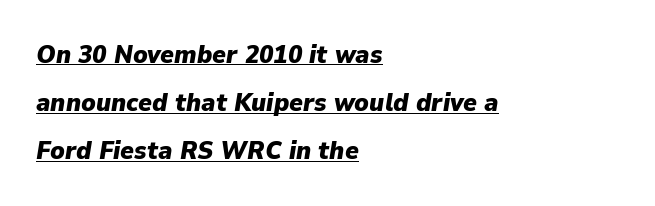
Compared with a centered layout, this one pins lines to the left instead. The string is rendered with underlining switched on. Would a proofreader flag this as italicized? Yes. How heavy is the stroke? Heavy — this is a bold. Is the letter spacing exaggerated? No — it looks like the ordinary default.
